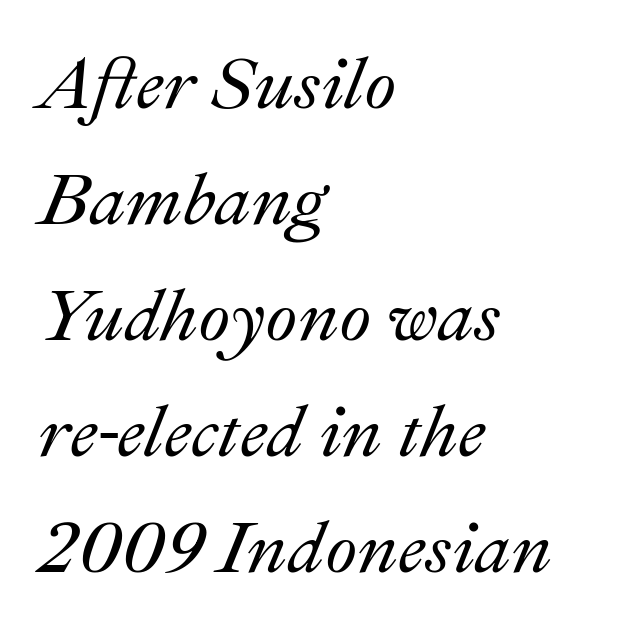
The specimen omits any rule beneath the text block's lines. Proportional: the letters do not fall into vertical columns. The line-height multiplier appears to be the usual default. Observe the lean: these are italic letterforms. The letters sit at their default tracking, neither squeezed nor spread. These lines stack with their left ends in a neat column.
